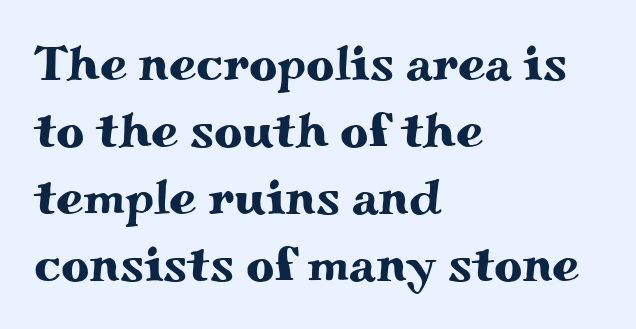
The image shows 49 px wide serif type, upright; set left-aligned, normal line spacing (1.37x), normal letter spacing, not underlined; medium stroke contrast and a small x-height.
